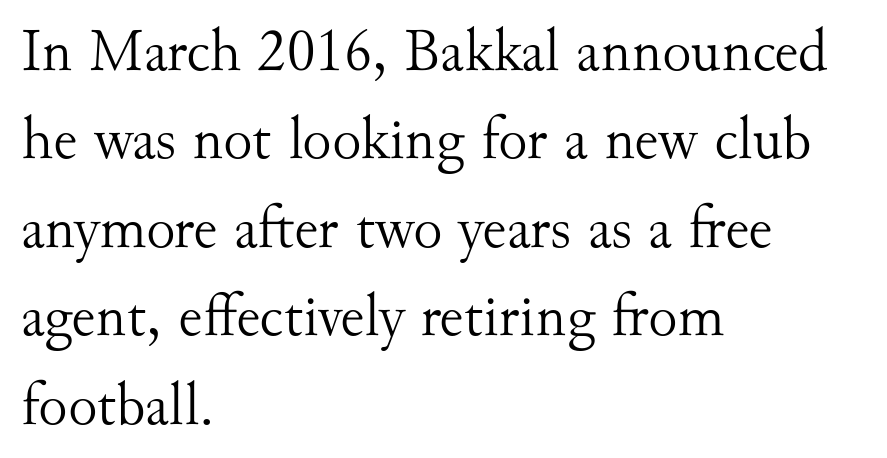
Q: Is the text bold? A: No.
Q: Is the text italic (slanted)? A: No, it is upright.
Q: Is the typeface a serif or a sans-serif typeface? A: Serif.
Q: Is the text underlined? A: No.
Q: How is the paragraph aligned? A: Left-aligned.
Q: Is the spacing between letters normal or unusually wide? A: Normal.
Q: Is the spacing between lines tight, normal or loose? A: Normal.
Q: Width (condensed, normal, or wide)? A: Normal.
Q: Stroke contrast? A: Medium.
Q: x-height? A: Small.
Q: Monospaced? A: No.
